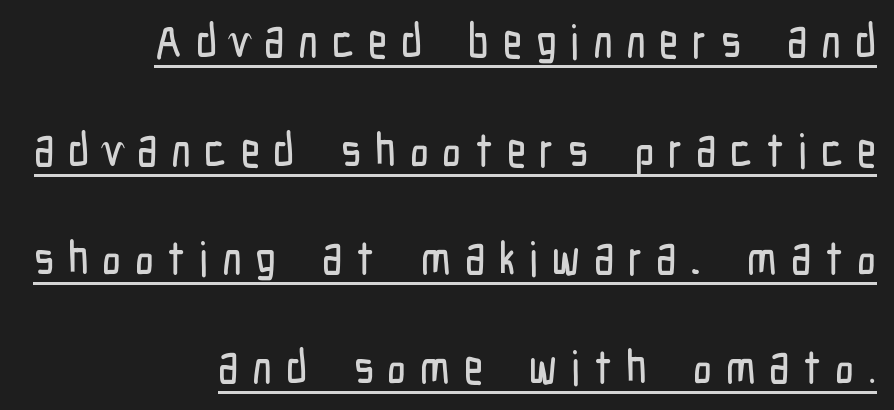
Posture: vertical. Inter-character spacing is expanded well beyond the font's built-in metrics. Like a heading marked for emphasis, these lines bear an underscore. Every row of glyphs terminates at an identical x-position on the right. Compared with typical paragraphs, the rows here are farther apart. Is this a fixed-width face? No — the glyphs have proportional, varying widths.
